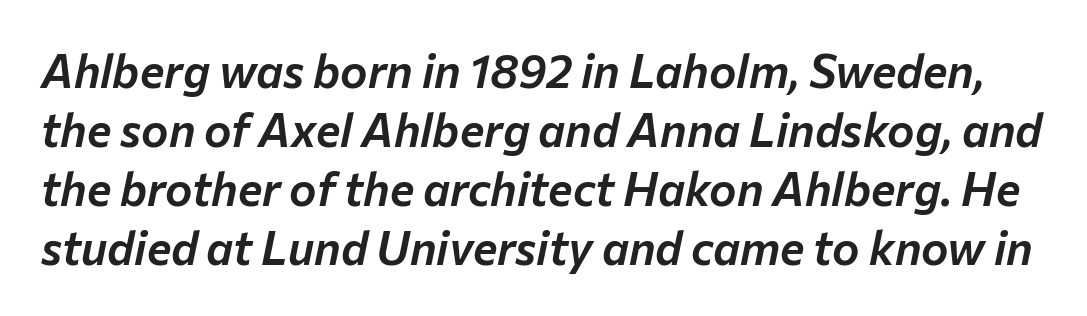
The image shows 46 px text type, italic (leaning right); set normal line spacing (1.28x), normal letter spacing, not underlined; low stroke contrast and a medium x-height.
